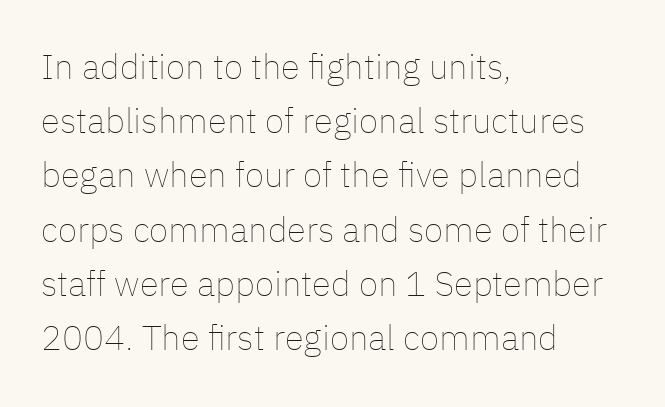
{"italic": "no", "bold": "no", "weight": "thin", "width": "normal", "stroke_contrast": "low", "x_height": "medium", "monospaced": "no", "underline": "no", "align": "left", "line_spacing": "normal", "line_spacing_ratio": 1.55, "letter_spacing": "normal", "letter_spacing_em": 0.0, "glyph_px": 35}
